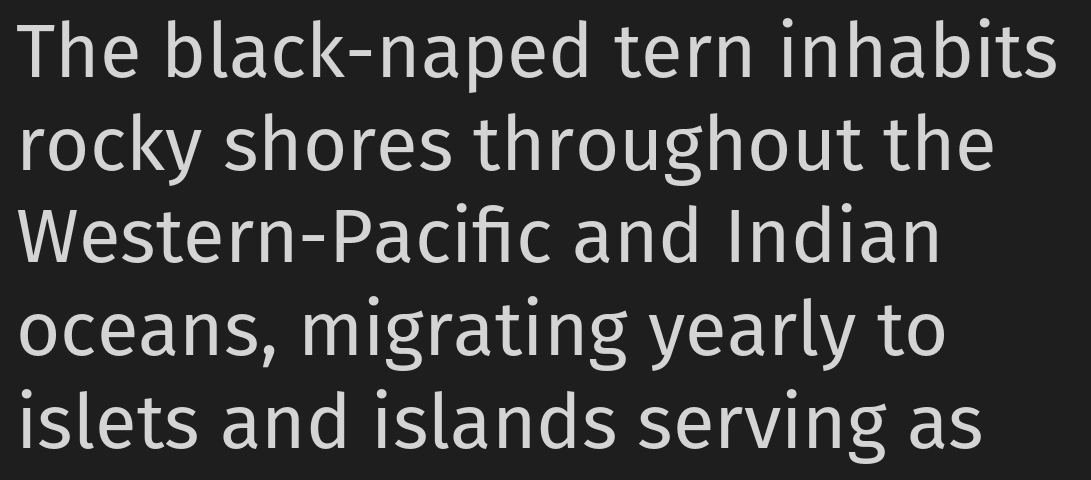
Q: Is the text bold? A: No.
Q: Is the text italic (slanted)? A: No, it is upright.
Q: Is the typeface a serif or a sans-serif typeface? A: Sans-serif.
Q: Is the text underlined? A: No.
Q: How is the paragraph aligned? A: Left-aligned.
Q: Is the spacing between letters normal or unusually wide? A: Normal.
Q: Width (condensed, normal, or wide)? A: Normal.
Q: Stroke contrast? A: Low.
Q: x-height? A: Medium.
Q: Monospaced? A: No.
